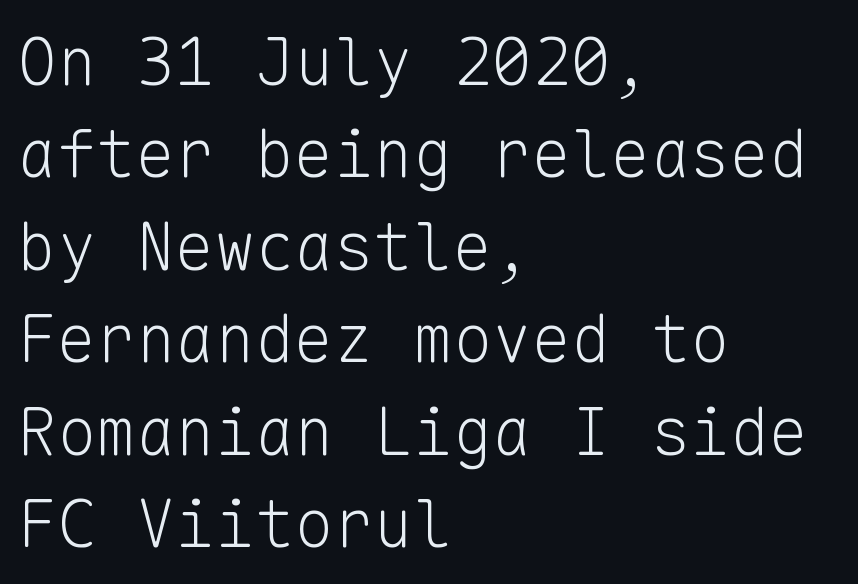
{"serif": "no", "italic": "no", "bold": "no", "weight": "light", "width": "normal", "stroke_contrast": "low", "x_height": "medium", "monospaced": "yes", "underline": "no", "align": "left", "line_spacing": "normal", "line_spacing_ratio": 1.4, "letter_spacing": "normal", "letter_spacing_em": 0.0, "glyph_px": 66}
